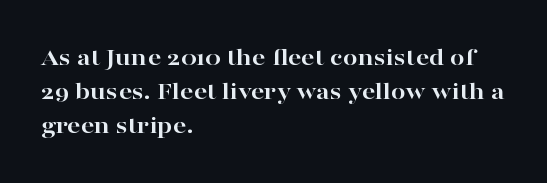
The image shows 26 px bold type, upright; set left-aligned, normal line spacing (1.3x), normal letter spacing, not underlined.
